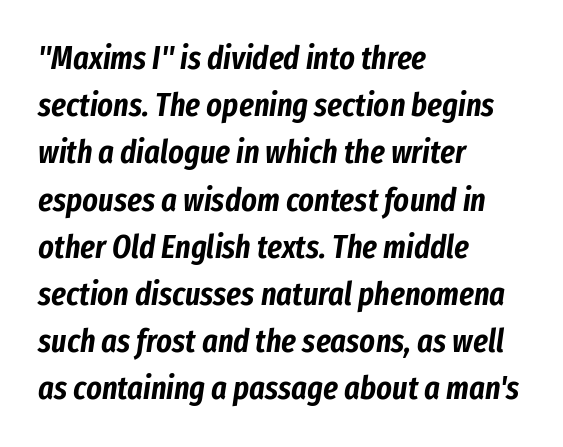
{"italic": "yes", "lean": "right", "slant_degrees": 8, "width": "condensed", "stroke_contrast": "low", "x_height": "medium", "monospaced": "no", "underline": "no", "align": "left", "line_spacing": "normal", "line_spacing_ratio": 1.43, "letter_spacing": "normal", "letter_spacing_em": 0.0, "glyph_px": 33}
